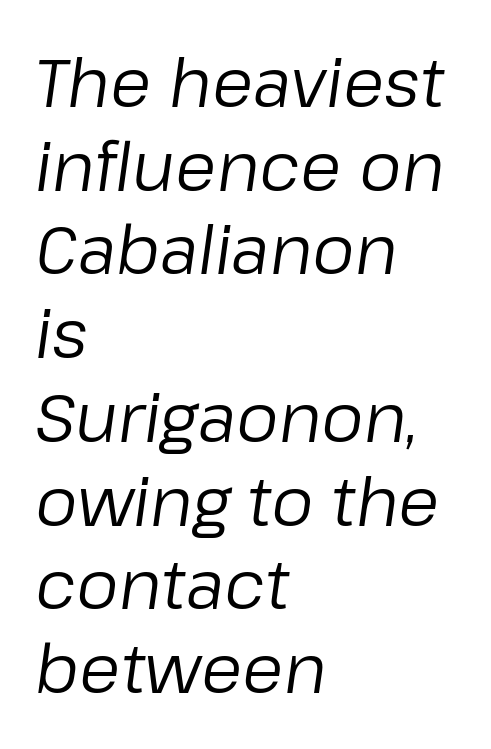
{"italic": "yes", "lean": "right", "slant_degrees": 8, "bold": "no", "weight": "regular", "width": "normal", "stroke_contrast": "low", "x_height": "medium", "monospaced": "no", "underline": "no", "align": "left", "line_spacing": "normal", "line_spacing_ratio": 1.25, "letter_spacing": "normal", "letter_spacing_em": 0.0, "glyph_px": 67}
